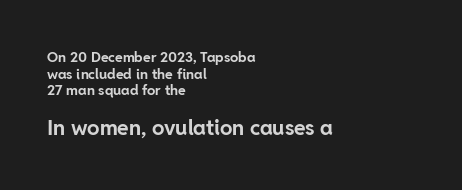
The image shows 21 px bold type, upright; set left-aligned, line spacing 1.18x, normal letter spacing, not underlined; the second (bottom) block is 1.5x larger.
